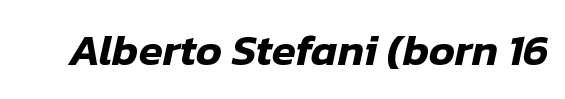
The image shows 44 px text type, italic (leaning right); set normal letter spacing, not underlined; low stroke contrast and a medium x-height.
